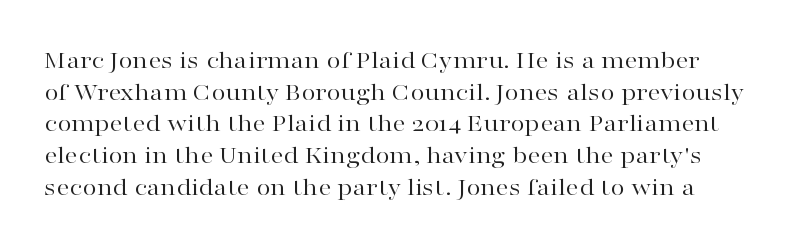
Designer's note — italics off, roman on. The baseline area is clear. Inter-character spacing is left at the font's built-in metrics. These glyphs show unthickened strokes, regular width or finer.
